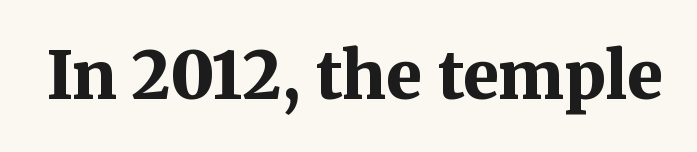
These lines keep a tight, regular rhythm from letter to letter. Stroke terminals: seriffed. Nobody drew a line under any word here. Spacing verdict: proportional, widths tailored to each character. The glyphs have the mass of a bold cut. When letters stand straight like this, we call the style roman or upright.
